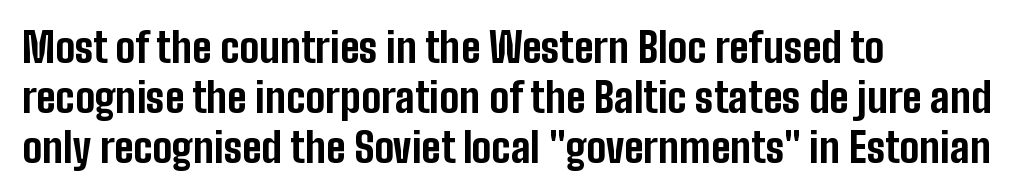
Is this a fixed-width face? No — the glyphs have proportional, varying widths. Default kerning and tracking; the words read as compact shapes. The letters carry no serifs — their stems end cleanly without finishing strokes. Reading down the block, your eye returns to a fixed left position each line.
